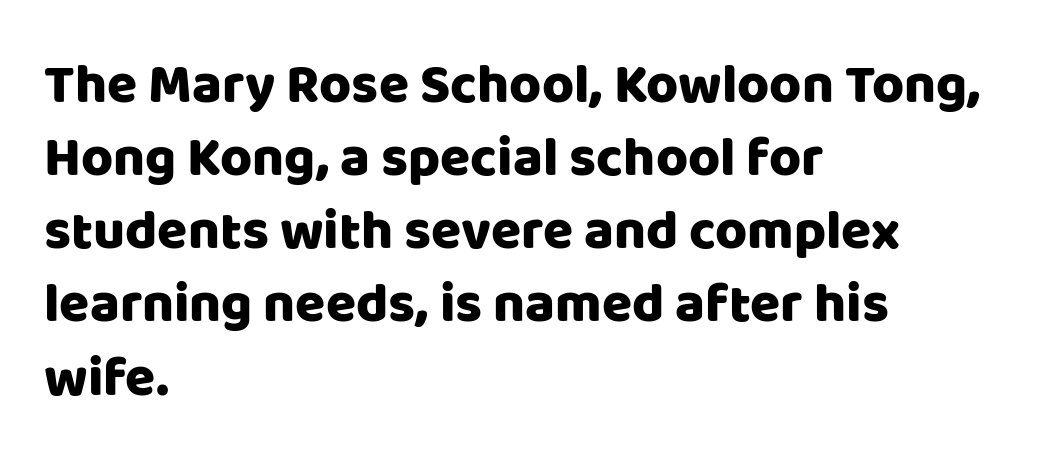
Q: Is the text italic (slanted)? A: No, it is upright.
Q: Is the typeface a serif or a sans-serif typeface? A: Sans-serif.
Q: Is the text underlined? A: No.
Q: How is the paragraph aligned? A: Left-aligned.
Q: Is the spacing between letters normal or unusually wide? A: Normal.
Q: Is the spacing between lines tight, normal or loose? A: Normal.
Q: Width (condensed, normal, or wide)? A: Normal.
Q: Stroke contrast? A: Low.
Q: x-height? A: Large.
Q: Monospaced? A: No.
